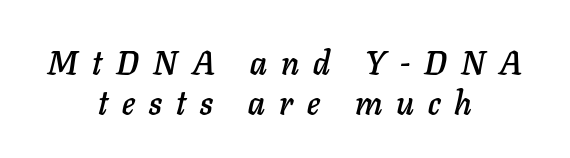
Q: Is the text italic (slanted)? A: Yes, it leans right by about 11 degrees.
Q: Is the text underlined? A: No.
Q: How is the paragraph aligned? A: Centered.
Q: Is the spacing between letters normal or unusually wide? A: Unusually wide.
Q: Width (condensed, normal, or wide)? A: Normal.
Q: Stroke contrast? A: Low.
Q: x-height? A: Medium.
Q: Monospaced? A: No.
